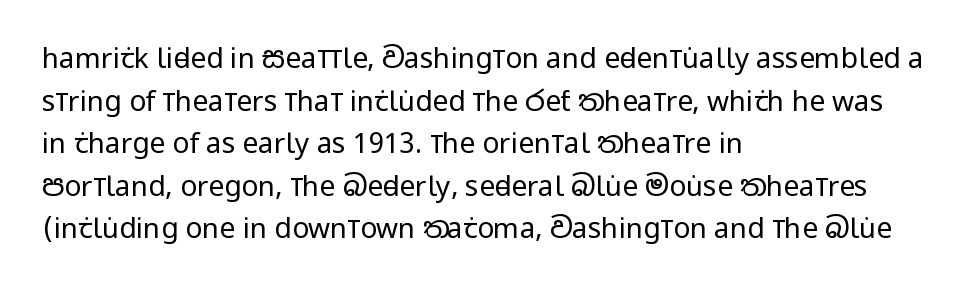
Q: Is the text bold? A: No.
Q: Is the text italic (slanted)? A: No, it is upright.
Q: Is the typeface a serif or a sans-serif typeface? A: Sans-serif.
Q: Is the text underlined? A: No.
Q: How is the paragraph aligned? A: Left-aligned.
Q: Is the spacing between letters normal or unusually wide? A: Normal.
Q: Is the spacing between lines tight, normal or loose? A: Normal.
Q: Width (condensed, normal, or wide)? A: Condensed.
Q: Stroke contrast? A: Low.
Q: x-height? A: Large.
Q: Monospaced? A: No.
